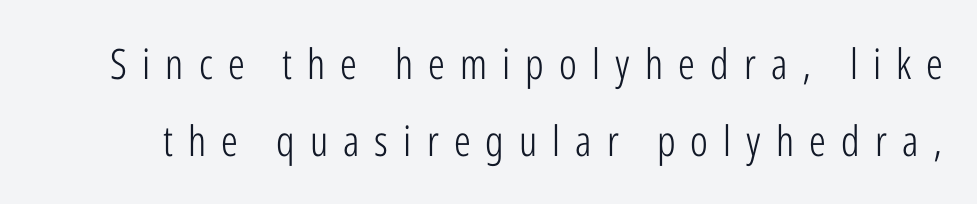
The image shows 42 px light, condensed sans-serif type, upright; set line spacing 1.84x, unusually wide letter spacing (+0.36 em), not underlined; low stroke contrast and a medium x-height.
